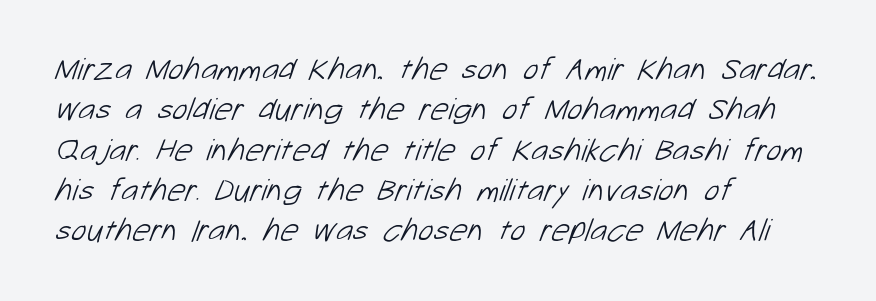
Q: Is the text bold? A: No.
Q: Is the typeface a serif or a sans-serif typeface? A: Sans-serif.
Q: Is the text underlined? A: No.
Q: How is the paragraph aligned? A: Left-aligned.
Q: Is the spacing between letters normal or unusually wide? A: Normal.
Q: Is the spacing between lines tight, normal or loose? A: Normal.
Q: Width (condensed, normal, or wide)? A: Normal.
Q: Stroke contrast? A: Low.
Q: x-height? A: Medium.
Q: Monospaced? A: No.
